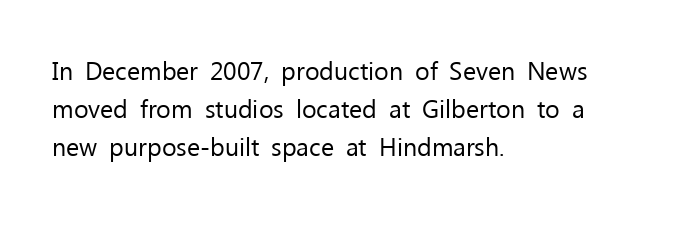
{"italic": "no", "bold": "no", "underline": "no", "align": "left", "line_spacing": "normal", "line_spacing_ratio": 1.52, "letter_spacing": "normal", "letter_spacing_em": 0.0, "glyph_px": 25}
